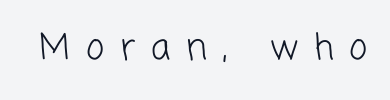
The image shows 35 px light sans-serif type; set unusually wide letter spacing (+0.45 em), not underlined; low stroke contrast and a medium x-height.
